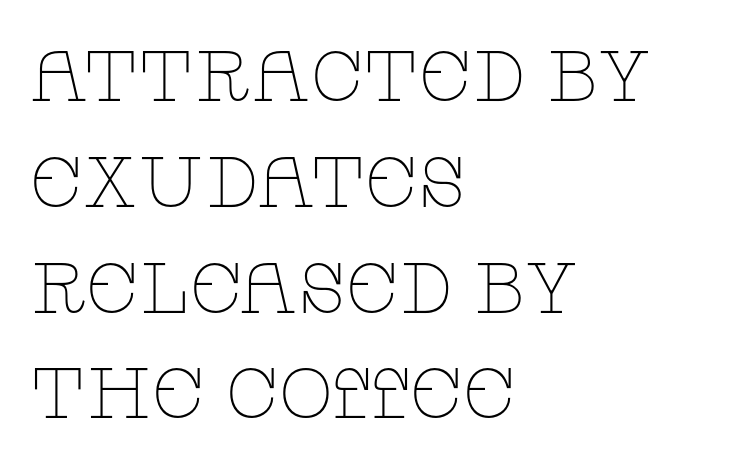
Q: Is the text bold? A: No.
Q: Is the text italic (slanted)? A: No, it is upright.
Q: Is the typeface a serif or a sans-serif typeface? A: Serif.
Q: Is the text underlined? A: No.
Q: How is the paragraph aligned? A: Left-aligned.
Q: Is the spacing between letters normal or unusually wide? A: Normal.
Q: Is the spacing between lines tight, normal or loose? A: Normal.
Q: Width (condensed, normal, or wide)? A: Wide.
Q: Stroke contrast? A: Low.
Q: x-height? A: Large.
Q: Monospaced? A: No.
